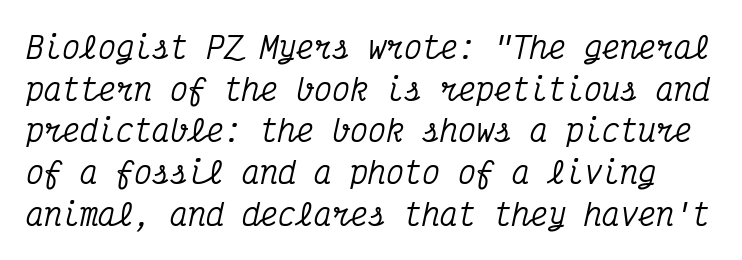
The image shows 30 px condensed serif type, italic (leaning right), monospaced; set normal line spacing (1.39x), normal letter spacing, not underlined; medium stroke contrast and a medium x-height.
